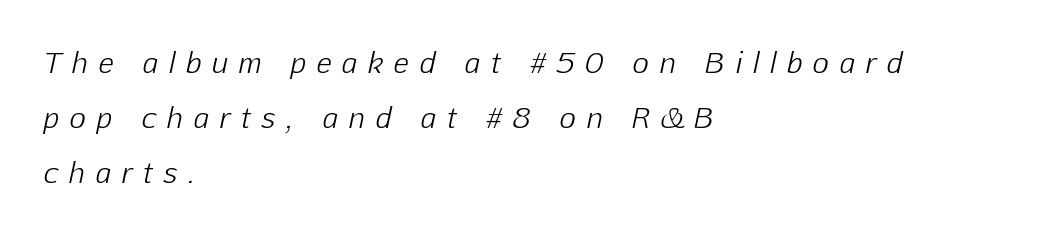
Q: Is the text bold? A: No.
Q: Is the text italic (slanted)? A: Yes, it leans right by about 12 degrees.
Q: Is the text underlined? A: No.
Q: How is the paragraph aligned? A: Left-aligned.
Q: Is the spacing between letters normal or unusually wide? A: Unusually wide.
Q: Is the spacing between lines tight, normal or loose? A: Loose.
Q: Width (condensed, normal, or wide)? A: Normal.
Q: Stroke contrast? A: Low.
Q: x-height? A: Medium.
Q: Monospaced? A: No.
